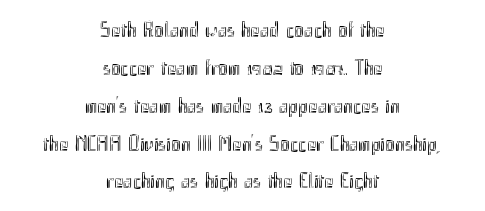
{"italic": "no", "underline": "no", "align": "center", "line_spacing_ratio": 1.72, "letter_spacing": "normal", "letter_spacing_em": 0.0, "glyph_px": 22}
